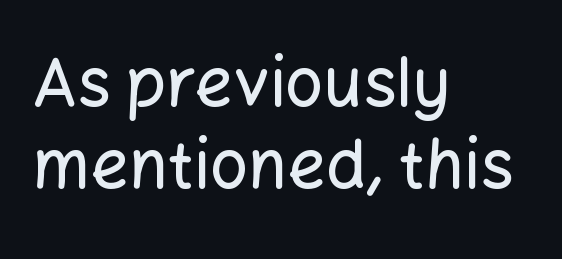
The image shows 67 px sans-serif type, upright; set left-aligned, line spacing 1.23x, normal letter spacing, not underlined; low stroke contrast and a medium x-height.
